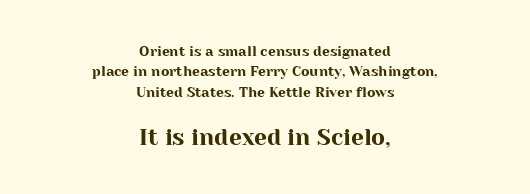
Beneath every word, the page is bare. The tracking reads as untouched default to a designer's eye. The rows are spaced the way most documents space them. Unlike italic type, these characters show no tilt at all. Does the copy run flush right? No — it is centered line by line. The passage shown begins with its smaller block and ends with its larger one.
